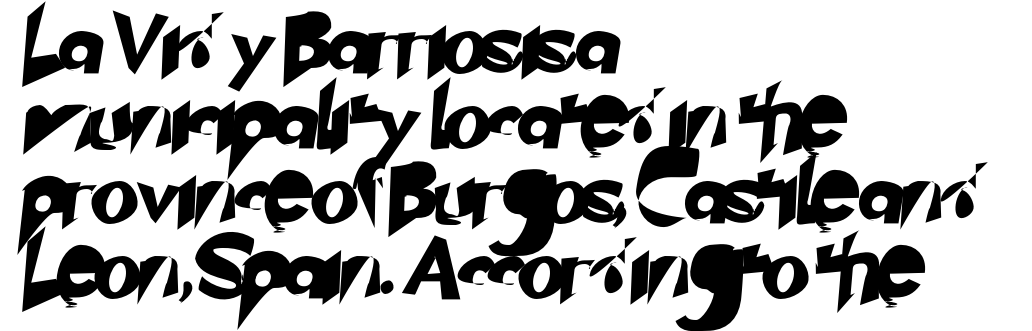
Q: Is the typeface a serif or a sans-serif typeface? A: Sans-serif.
Q: Is the text underlined? A: No.
Q: How is the paragraph aligned? A: Left-aligned.
Q: Is the spacing between letters normal or unusually wide? A: Normal.
Q: Width (condensed, normal, or wide)? A: Normal.
Q: Stroke contrast? A: Low.
Q: x-height? A: Small.
Q: Monospaced? A: No.
